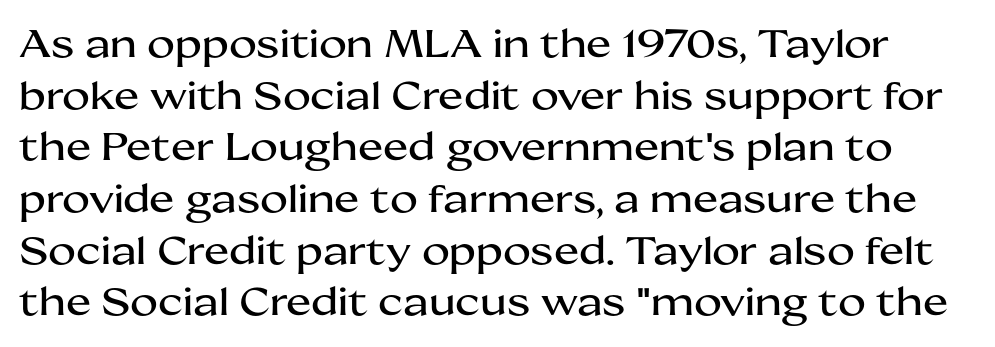
Upright lettering throughout. The face used here is proportionally spaced, like ordinary book or web type. Regarding leading, the lines here are spaced in the standard way. The string is rendered with underlining switched off.
